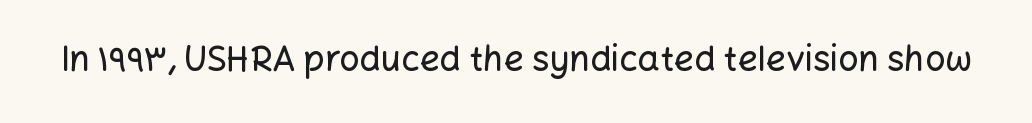
The image shows 35 px sans-serif type, upright; set normal letter spacing, not underlined; low stroke contrast and a medium x-height.
